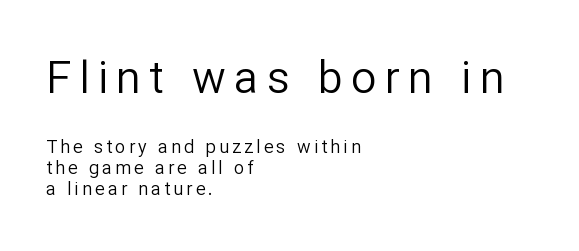
The image shows 45 px regular-weight sans-serif type, upright; set left-aligned, line spacing 1.16x, not underlined; the first (top) block is 2.5x larger; low stroke contrast and a medium x-height.
